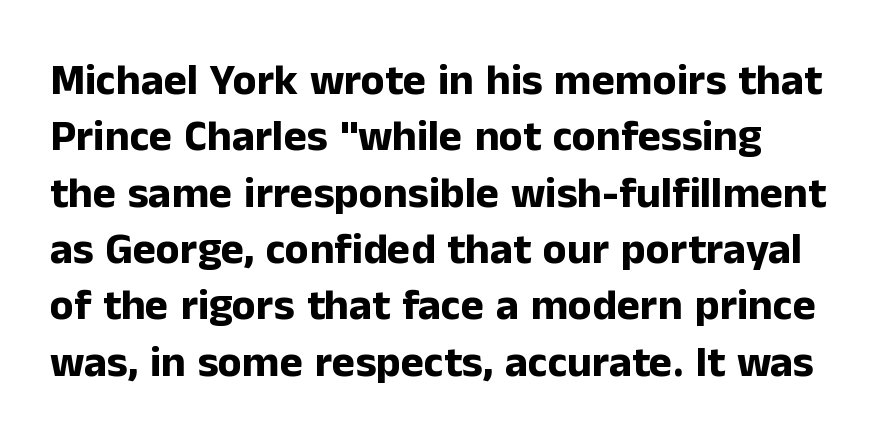
{"serif": "no", "italic": "no", "bold": "yes", "weight": "bold", "width": "normal", "stroke_contrast": "low", "x_height": "medium", "monospaced": "no", "underline": "no", "line_spacing": "normal", "line_spacing_ratio": 1.28, "letter_spacing": "normal", "letter_spacing_em": 0.0, "glyph_px": 44}
